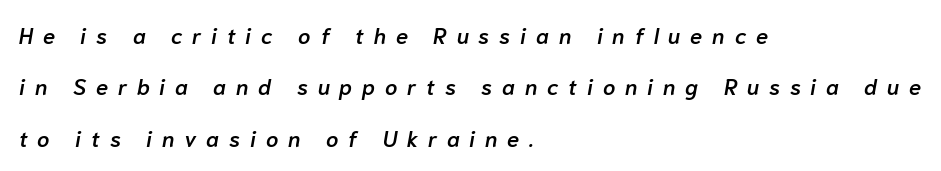
Q: Is the text bold? A: Semi-bold.
Q: Is the text italic (slanted)? A: Yes, it leans right by about 10 degrees.
Q: Is the text underlined? A: No.
Q: How is the paragraph aligned? A: Left-aligned.
Q: Is the spacing between letters normal or unusually wide? A: Unusually wide.
Q: Is the spacing between lines tight, normal or loose? A: Loose.
